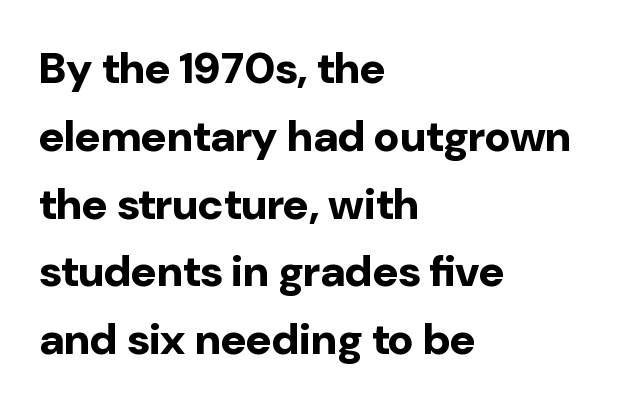
{"serif": "no", "italic": "no", "bold": "yes", "weight": "bold", "width": "normal", "stroke_contrast": "low", "x_height": "medium", "monospaced": "no", "underline": "no", "align": "left", "line_spacing": "normal", "line_spacing_ratio": 1.54, "letter_spacing": "normal", "letter_spacing_em": 0.0, "glyph_px": 44}
